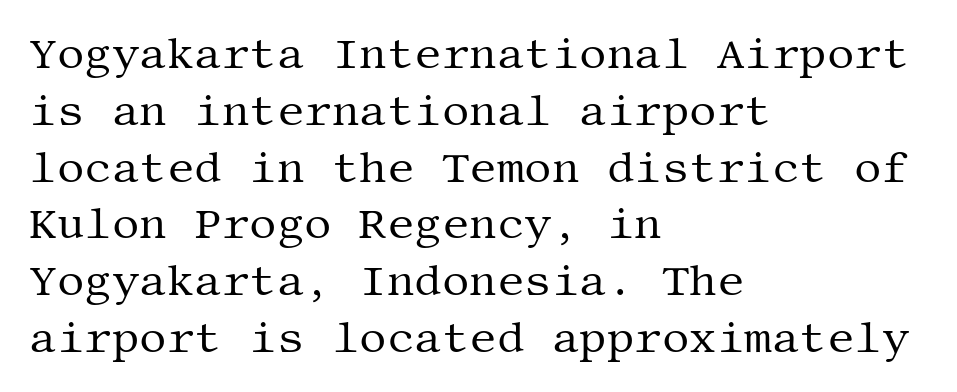
{"serif": "yes", "italic": "no", "bold": "no", "weight": "regular", "width": "normal", "stroke_contrast": "medium", "x_height": "large", "underline": "no", "align": "left", "line_spacing": "normal", "line_spacing_ratio": 1.32, "letter_spacing": "normal", "letter_spacing_em": 0.0, "glyph_px": 43}
